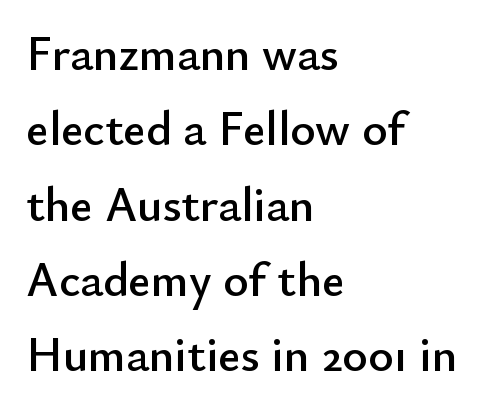
The horizontal fit of the characters is conventional and even. Students, observe: this is what conventionally led text looks like. Are there feet on the stems? There aren't — it's a sans. This sample is left-justified, so line endings fall wherever the words run out. Upright lettering throughout. Type without underlining.
